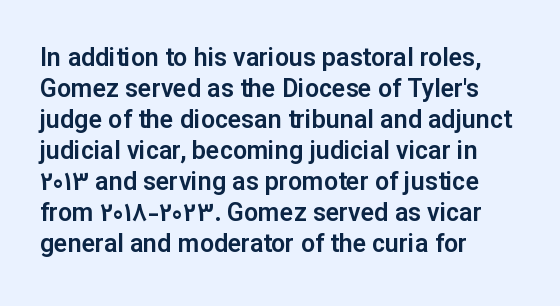
Q: Is the text italic (slanted)? A: No, it is upright.
Q: Is the text underlined? A: No.
Q: How is the paragraph aligned? A: Left-aligned.
Q: Is the spacing between letters normal or unusually wide? A: Normal.
